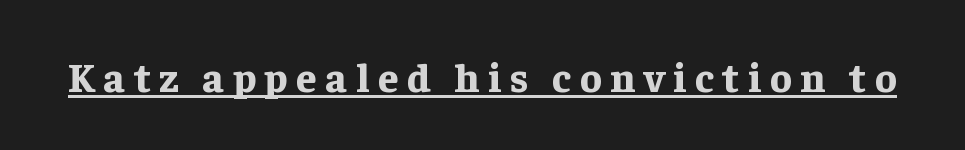
Q: Is the text bold? A: Yes.
Q: Is the text italic (slanted)? A: No, it is upright.
Q: Is the typeface a serif or a sans-serif typeface? A: Serif.
Q: Is the text underlined? A: Yes.
Q: Is the spacing between letters normal or unusually wide? A: Unusually wide.
Q: Width (condensed, normal, or wide)? A: Normal.
Q: Stroke contrast? A: Low.
Q: x-height? A: Medium.
Q: Monospaced? A: No.
